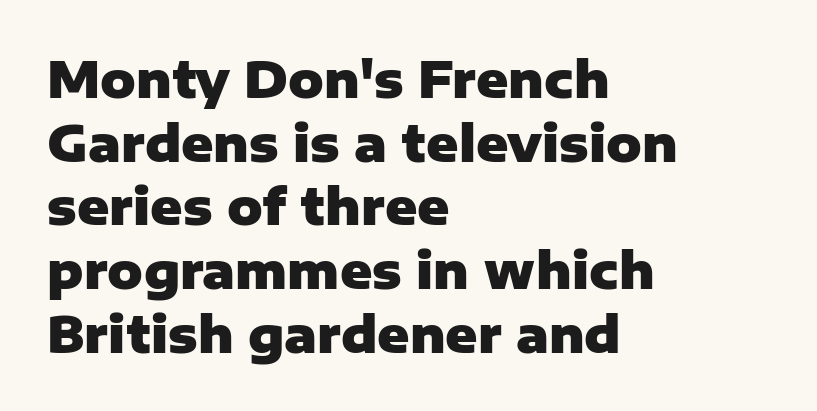
Q: Is the text bold? A: Yes.
Q: Is the text italic (slanted)? A: No, it is upright.
Q: Is the typeface a serif or a sans-serif typeface? A: Sans-serif.
Q: Is the text underlined? A: No.
Q: How is the paragraph aligned? A: Left-aligned.
Q: Is the spacing between letters normal or unusually wide? A: Normal.
Q: Is the spacing between lines tight, normal or loose? A: Normal.
Q: Width (condensed, normal, or wide)? A: Normal.
Q: Stroke contrast? A: Low.
Q: x-height? A: Medium.
Q: Monospaced? A: No.
